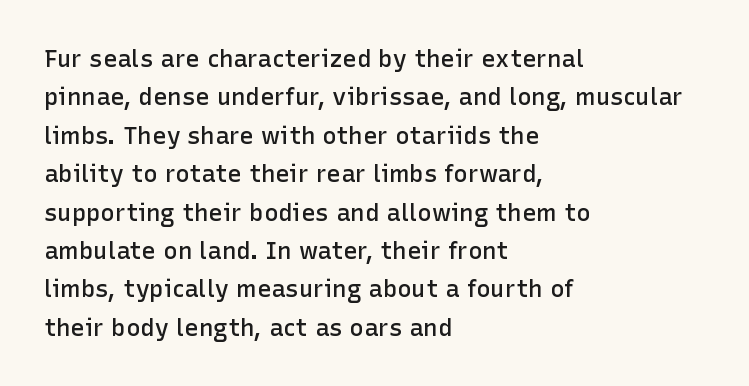
{"italic": "no", "bold": "semi", "underline": "no", "align": "left", "line_spacing": "normal", "line_spacing_ratio": 1.6, "letter_spacing": "normal", "letter_spacing_em": 0.0, "glyph_px": 24}
